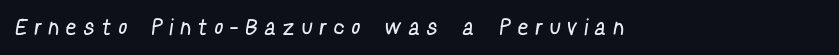
{"bold": "no", "underline": "no", "letter_spacing": "wide", "letter_spacing_em": 0.42, "glyph_px": 22}
